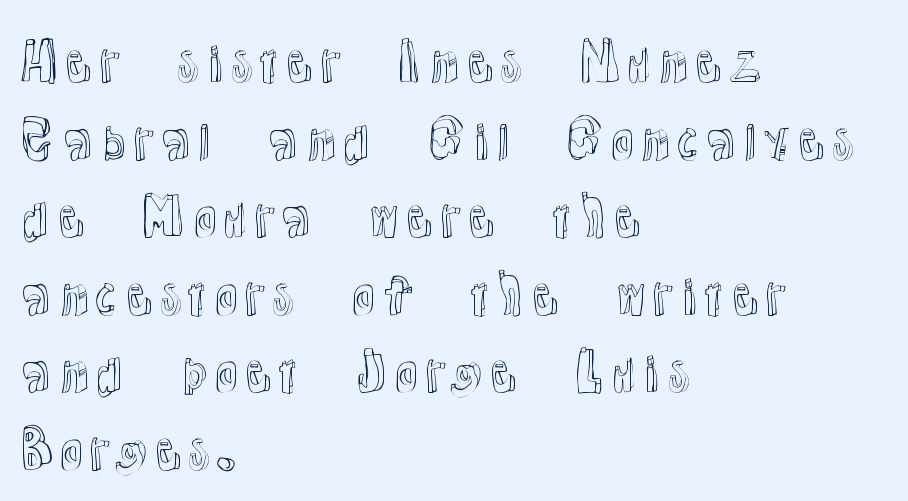
The image shows 51 px text type, upright; set left-aligned, normal line spacing (1.52x), normal letter spacing, not underlined; a medium x-height.
